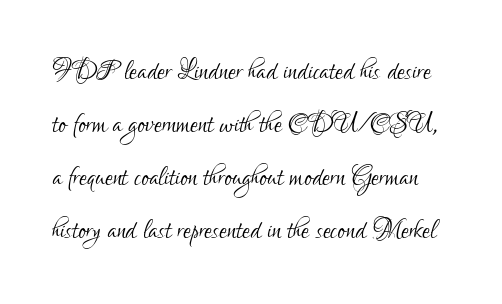
These lines sit exactly where default settings would place them. Honestly, there is no underline to notice here at all. The type is set solid horizontally, with unmodified tracking. Note the varied advance widths — an 'i' is clearly narrower than an 'm'. Weight class: somewhere from thin through regular. Serif or sans? Sans — the stroke terminals are bare.
